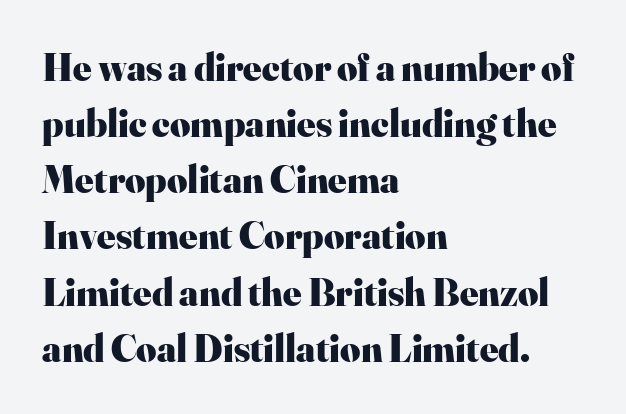
As a designer I'd log this as weight 700, bold. Is this a fixed-width face? No — the glyphs have proportional, varying widths. This sample keeps an unexceptional amount of space between lines. Default kerning and tracking; the words read as compact shapes. Alignment: flush left. The designer went with a serif here, giving each stem small feet.
